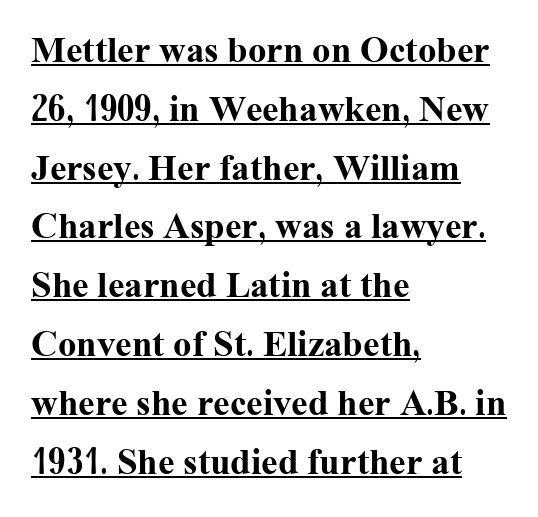
When letters stand straight like this, we call the style roman or upright. How would I describe the line gaps? Plain and ordinary. Regarding serifs, this sample has them. The paragraph has a hard left edge and a soft right edge. These lines are rendered in a variable-pitch font.
